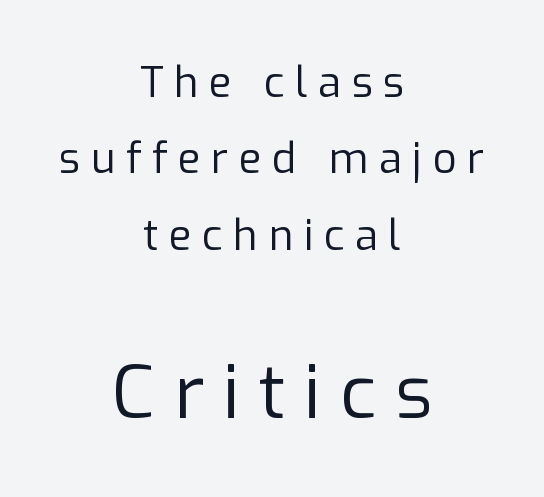
Q: Is the text bold? A: No.
Q: Is the text italic (slanted)? A: No, it is upright.
Q: Is the typeface a serif or a sans-serif typeface? A: Sans-serif.
Q: Is the text underlined? A: No.
Q: How is the paragraph aligned? A: Centered.
Q: Is the spacing between letters normal or unusually wide? A: Unusually wide.
Q: Which block of text is set in a larger size, the first (top) or the second (bottom)? A: The second (bottom) one.
Q: Width (condensed, normal, or wide)? A: Normal.
Q: Stroke contrast? A: Low.
Q: x-height? A: Medium.
Q: Monospaced? A: No.
